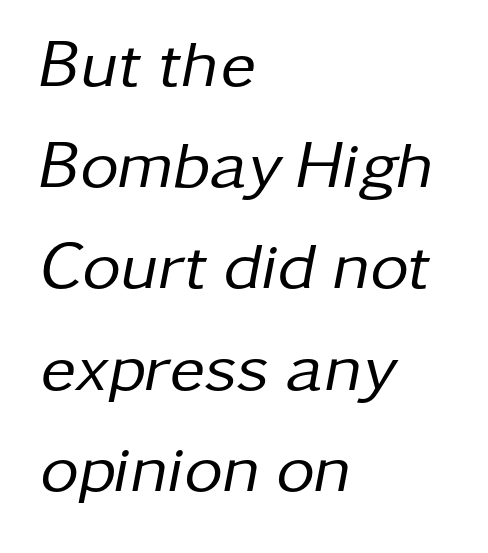
{"italic": "yes", "lean": "right", "slant_degrees": 11, "bold": "no", "weight": "regular", "width": "normal", "stroke_contrast": "low", "x_height": "medium", "monospaced": "no", "underline": "no", "align": "left", "line_spacing": "normal", "line_spacing_ratio": 1.51, "letter_spacing": "normal", "letter_spacing_em": 0.0, "glyph_px": 67}
